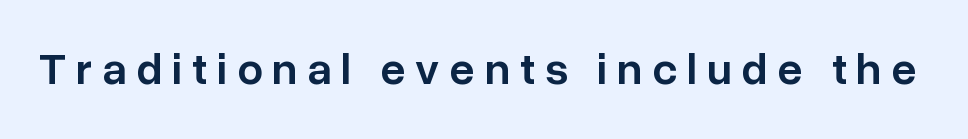
Each word looks stretched out because of the extra space between its letters. These lines are rendered in a variable-pitch font. If you drew a line through each stem, it would be perfectly vertical. Unlike a traditional serif, this face leaves its strokes unadorned. No word sits above an underline.
